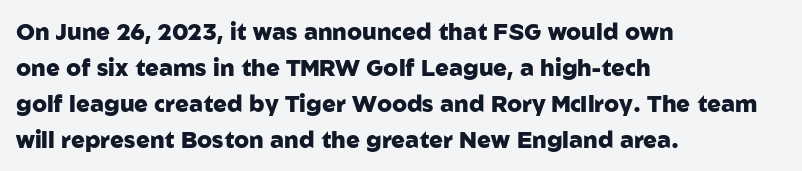
{"italic": "no", "bold": "yes", "underline": "no", "align": "left", "line_spacing": "normal", "line_spacing_ratio": 1.57, "letter_spacing": "normal", "letter_spacing_em": 0.0, "glyph_px": 23}
